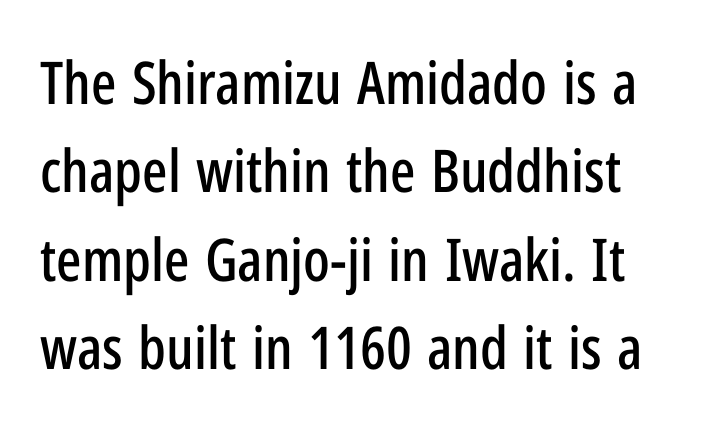
Q: Is the text italic (slanted)? A: No, it is upright.
Q: Is the typeface a serif or a sans-serif typeface? A: Sans-serif.
Q: Is the text underlined? A: No.
Q: Is the spacing between letters normal or unusually wide? A: Normal.
Q: Is the spacing between lines tight, normal or loose? A: Normal.
Q: Width (condensed, normal, or wide)? A: Condensed.
Q: Stroke contrast? A: Low.
Q: x-height? A: Medium.
Q: Monospaced? A: No.
